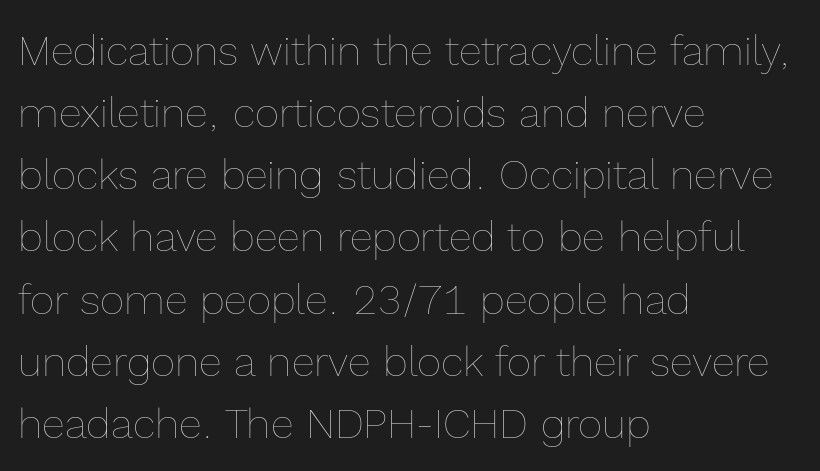
The image shows 42 px thin type, upright; set left-aligned, normal line spacing (1.48x), normal letter spacing, not underlined; a medium x-height.
